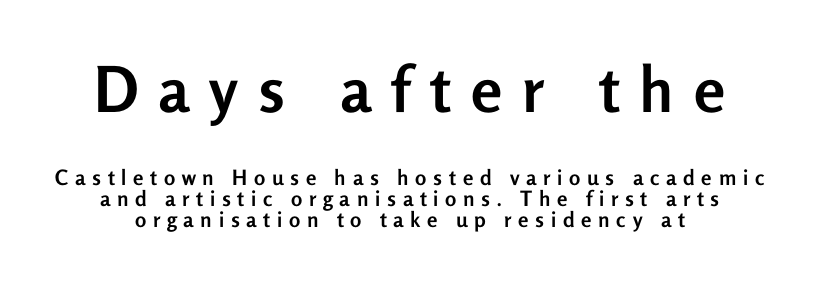
This sample uses a sans-serif face. Each letter keeps its own natural width here, so spacing adapts to shape. In this sample the first text group is rendered at the bigger scale. How would I describe the line gaps? Narrow and economical. These lines have a slow, spaced-out rhythm from letter to letter. Tall strokes in this sample are plumb rather than angled.
